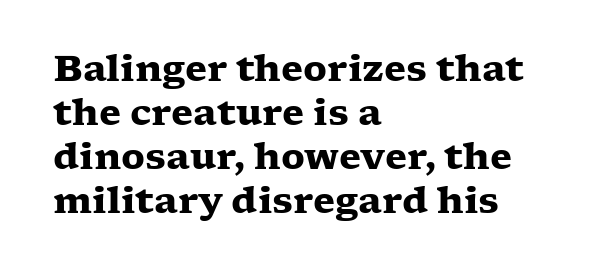
The image shows 36 px heavy, wide serif type, upright; set left-aligned, line spacing 1.22x, normal letter spacing, not underlined; low stroke contrast and a medium x-height.
